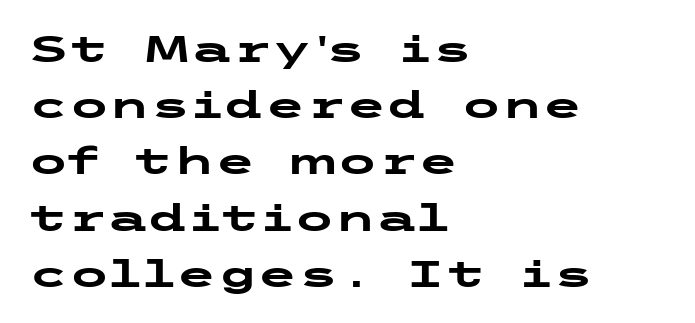
This is roman type, the default non-slanted kind. Each letter's strokes conclude bluntly, with no projecting serifs. Is there much room between lines? A standard amount, neither cramped nor airy. Teacher's note: observe the even left margin — that is flush-left alignment. Its strokes are broad and dark, the hallmark of bold type.
